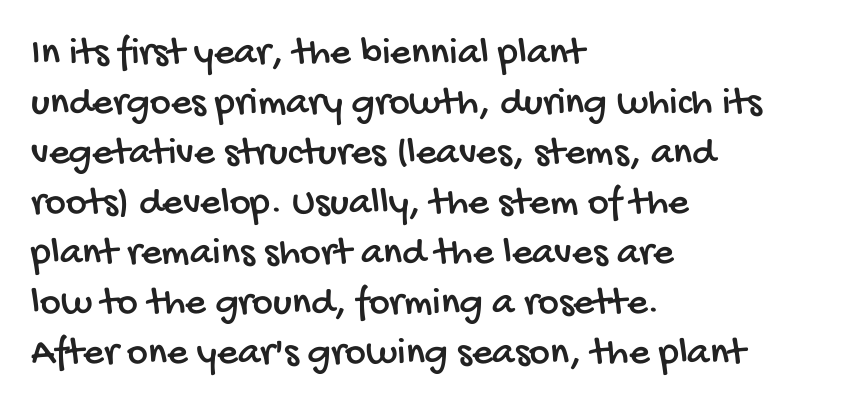
{"serif": "no", "width": "condensed", "stroke_contrast": "low", "x_height": "large", "monospaced": "no", "underline": "no", "align": "left", "line_spacing": "normal", "line_spacing_ratio": 1.25, "letter_spacing": "normal", "letter_spacing_em": 0.0, "glyph_px": 40}
